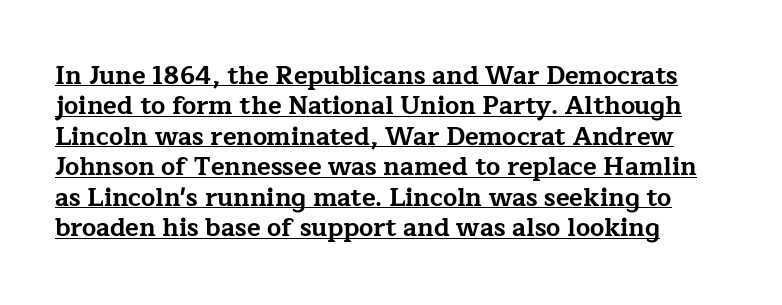
The image shows 25 px bold type, upright; set line spacing 1.22x, normal letter spacing, underlined.
